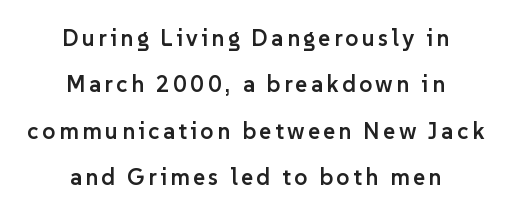
The image shows 23 px text type, upright; set centered, loose line spacing (2.02x), not underlined.
